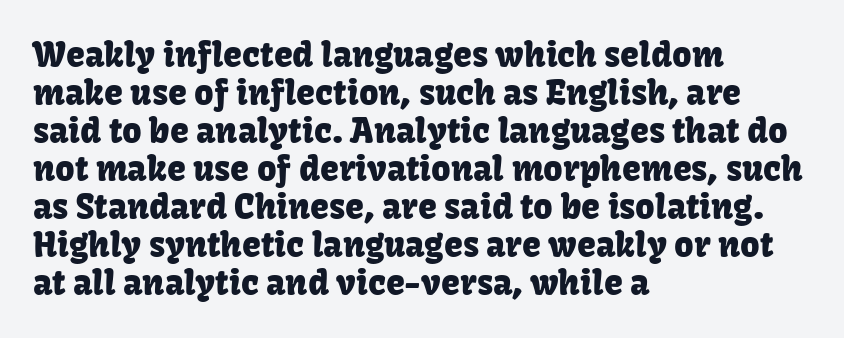
The image shows 34 px sans-serif type, upright; set left-aligned, tight line spacing (1.12x), normal letter spacing, not underlined; low stroke contrast and a medium x-height.
